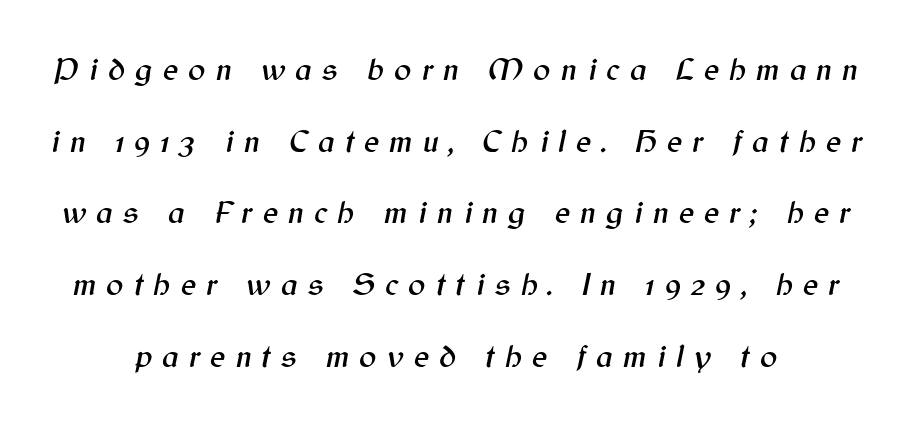
The space beneath each line is pristine and unruled. The face used here is proportionally spaced, like ordinary book or web type. Students, note that the glyphs here are deliberately spaced far apart. A typesetter would call this leading open, well beyond the default. You can tell it's italic because the verticals aren't actually vertical.
